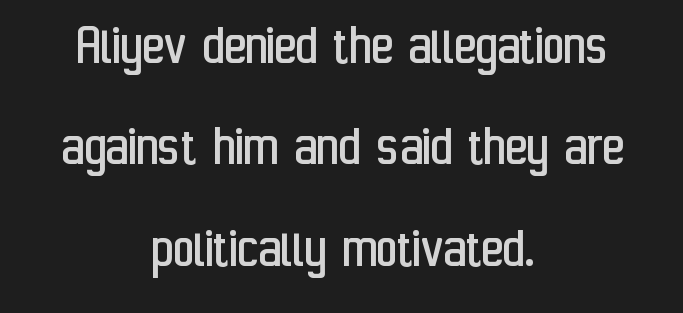
{"serif": "no", "italic": "no", "bold": "no", "weight": "regular", "width": "condensed", "stroke_contrast": "low", "x_height": "medium", "monospaced": "no", "underline": "no", "align": "center", "line_spacing_ratio": 1.72, "letter_spacing": "normal", "letter_spacing_em": 0.0, "glyph_px": 59}
